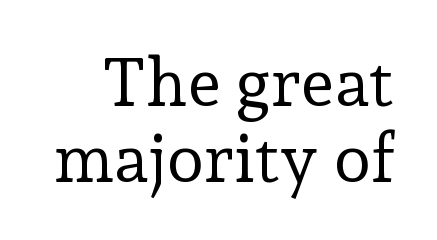
Q: Is the text bold? A: No.
Q: Is the text italic (slanted)? A: No, it is upright.
Q: Is the typeface a serif or a sans-serif typeface? A: Serif.
Q: Is the text underlined? A: No.
Q: Is the spacing between letters normal or unusually wide? A: Normal.
Q: Is the spacing between lines tight, normal or loose? A: Tight.
Q: Width (condensed, normal, or wide)? A: Normal.
Q: Stroke contrast? A: Low.
Q: x-height? A: Medium.
Q: Monospaced? A: No.
